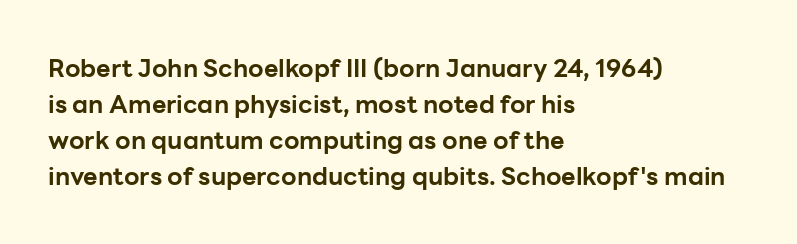
The image shows 25 px bold type, upright; set left-aligned, normal line spacing (1.44x), normal letter spacing, not underlined.
